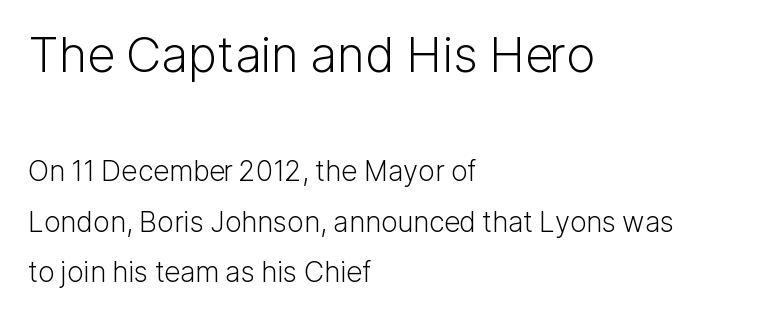
{"serif": "no", "italic": "no", "bold": "no", "weight": "light", "width": "normal", "stroke_contrast": "low", "x_height": "medium", "monospaced": "no", "underline": "no", "align": "left", "line_spacing_ratio": 1.81, "letter_spacing": "normal", "letter_spacing_em": 0.0, "larger_block": "first", "size_ratio": 1.75, "glyph_px": 49}
